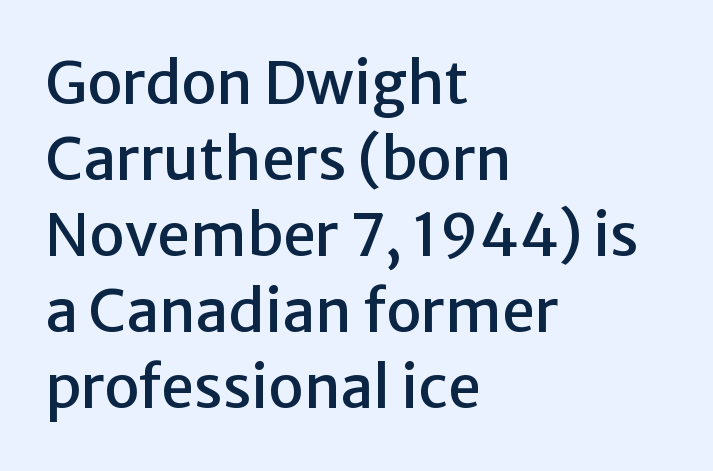
Is this a sans? Yes — the strokes have no serifs. The strip under each line holds only bare page. You could call the tracking neutral — neither tight nor loose. Left-aligned paragraph, ragged on the right.
